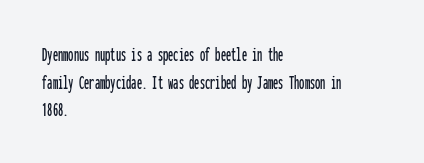
{"italic": "no", "underline": "no", "align": "left", "line_spacing": "normal", "line_spacing_ratio": 1.31, "letter_spacing": "normal", "letter_spacing_em": 0.0, "glyph_px": 21}
